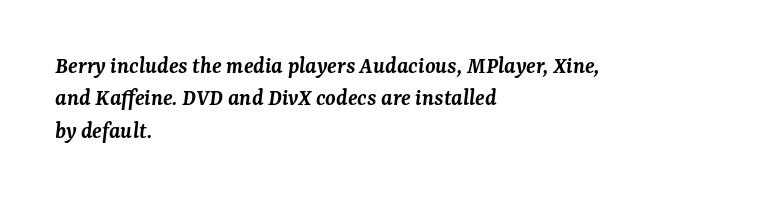
These words are printed semibold, heavier than regular yet not bold. Has an underline been added? It has not. The block of text has a typical density, with ordinary space between rows. If you drew a line through each stem, it would be angled. What stands out about the letter spacing? Nothing — it is the standard amount.
